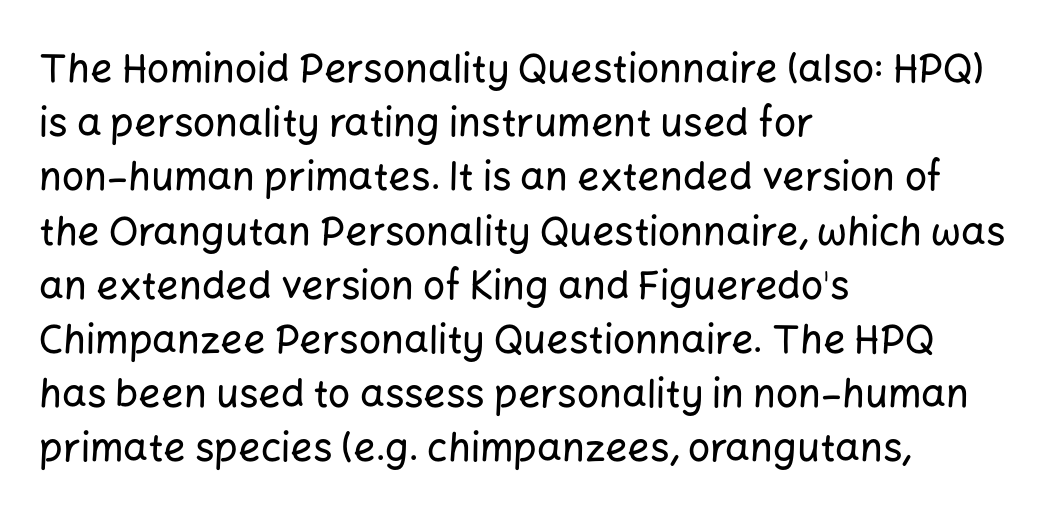
The area under the type is left untouched. A typesetter would call this proportional, since set widths differ per character. The leading is moderate, giving the passage an even texture. Notice how the stems are strictly vertical — no italics here.
